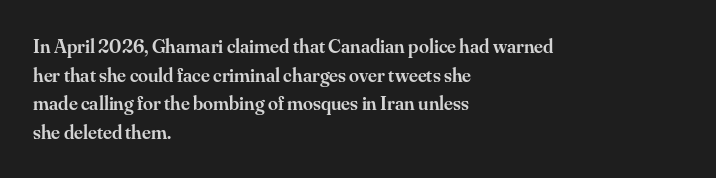
The type sits square on the baseline with zero lean. The lines are quadded left. Is the letter spacing exaggerated? No — it looks like the ordinary default. The designer left line spacing at the default. A bit beefed up — I'd call it semibold rather than bold. Underlining? Definitely not there.
